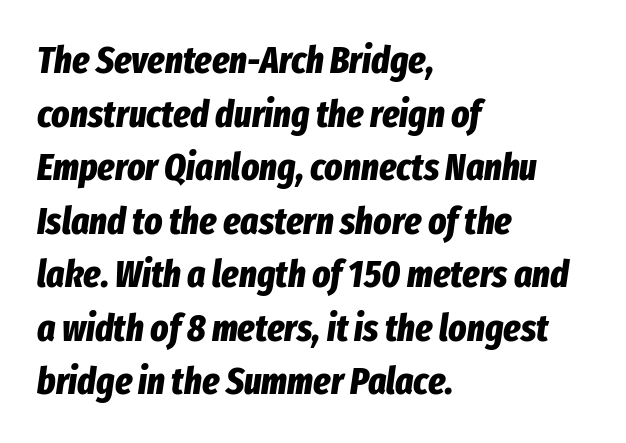
The image shows 38 px bold, condensed type, italic (leaning right); set left-aligned, normal line spacing (1.41x), normal letter spacing, not underlined; low stroke contrast and a medium x-height.
